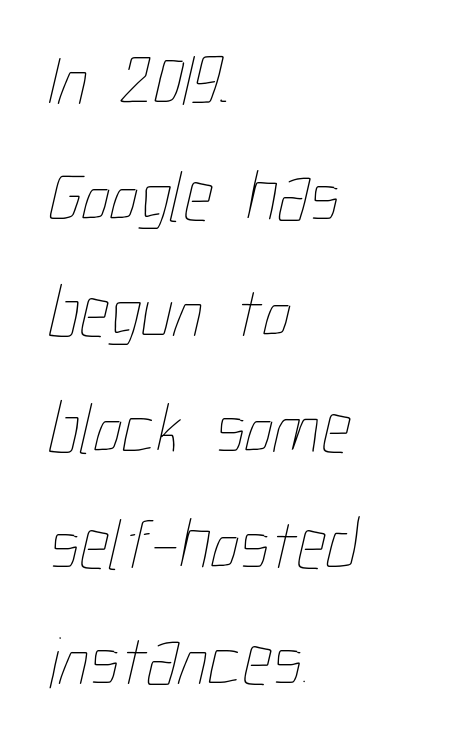
{"bold": "no", "weight": "thin", "width": "condensed", "stroke_contrast": "low", "x_height": "medium", "monospaced": "no", "underline": "no", "align": "left", "line_spacing": "normal", "line_spacing_ratio": 1.59, "letter_spacing": "normal", "letter_spacing_em": 0.0, "glyph_px": 73}
